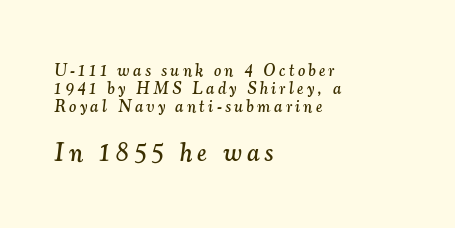
The image shows 26 px text type, italic (leaning right); set left-aligned, tight line spacing (1.05x), unusually wide letter spacing (+0.2 em), not underlined; the second (bottom) block is 1.53x larger.
